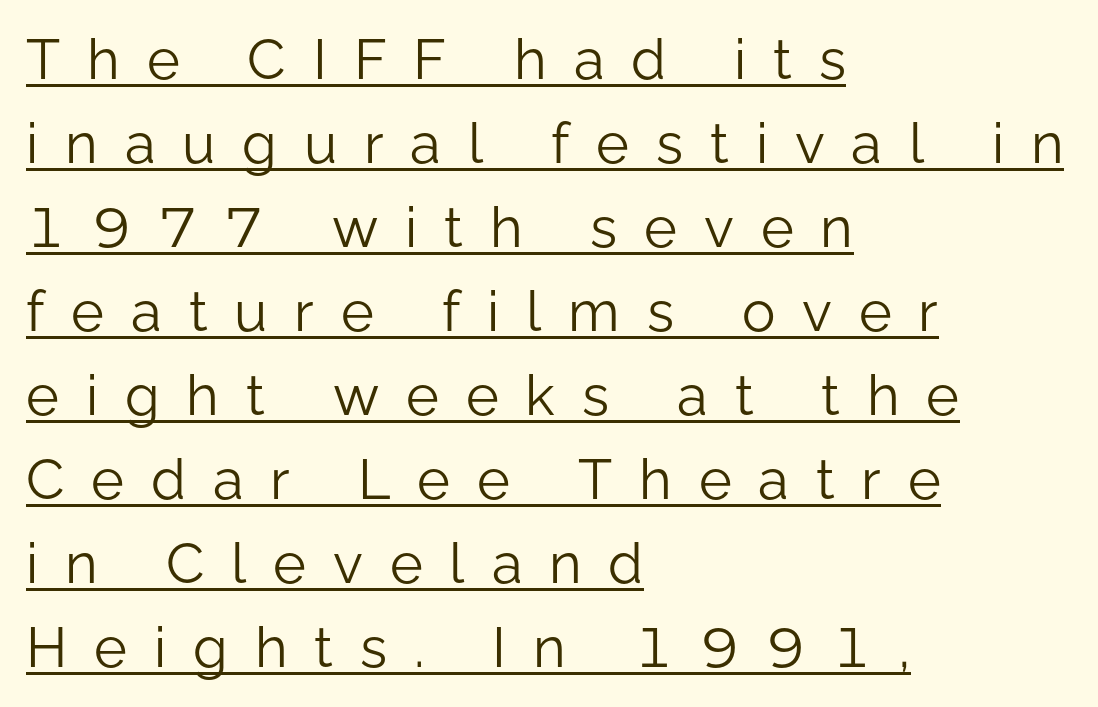
Examine the stroke ends and you'll find no serifs. Leftover space on each line is placed entirely after the last word. Is this a fixed-width face? No — the glyphs have proportional, varying widths. Style check: upright. What stands out about the letter spacing? Its width — letters are far apart. How would I describe the line gaps? Plain and ordinary.
